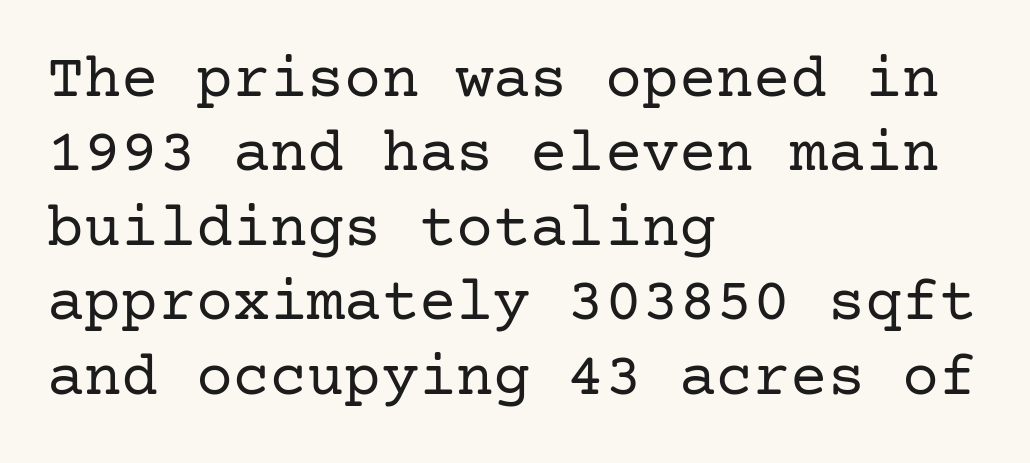
The image shows 62 px regular-weight serif type, upright; set left-aligned, line spacing 1.2x, normal letter spacing, not underlined; low stroke contrast and a medium x-height.
